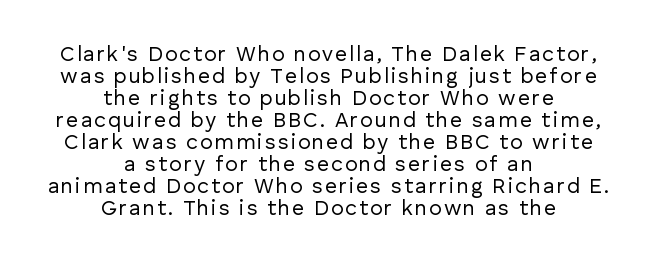
Weight: regular or lighter. Nope, not italic — everything's standing straight. Typeset on center — no edge is straight. Underline: absent.
